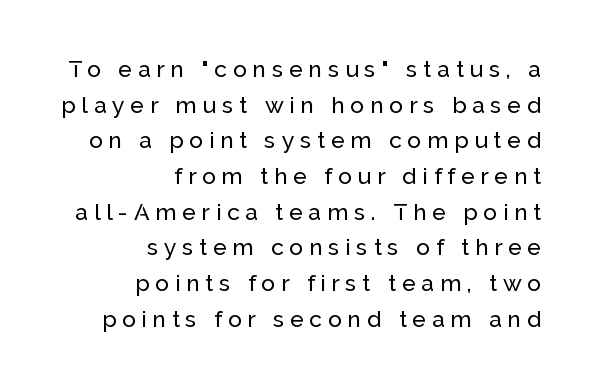
The image shows 23 px text type, upright; set right-aligned, normal line spacing (1.55x), unusually wide letter spacing (+0.25 em), not underlined.
